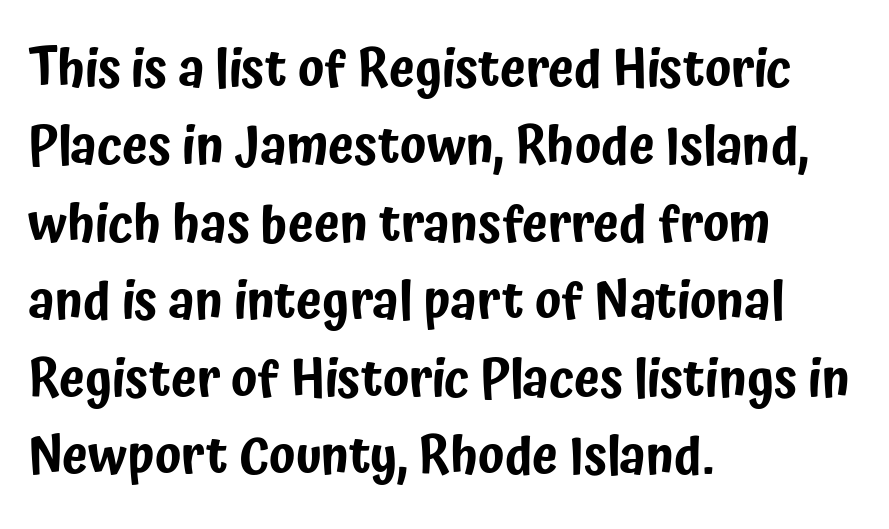
The image shows 52 px condensed sans-serif type, upright; set left-aligned, normal line spacing (1.49x), normal letter spacing, not underlined; low stroke contrast and a medium x-height.
